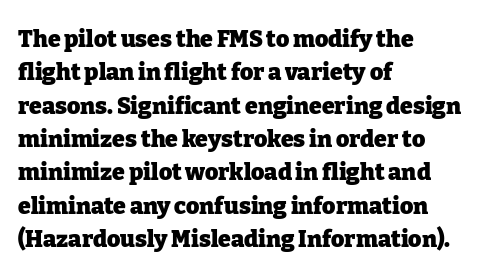
The image shows 23 px bold type, upright; set left-aligned, normal line spacing (1.45x), normal letter spacing, not underlined.
